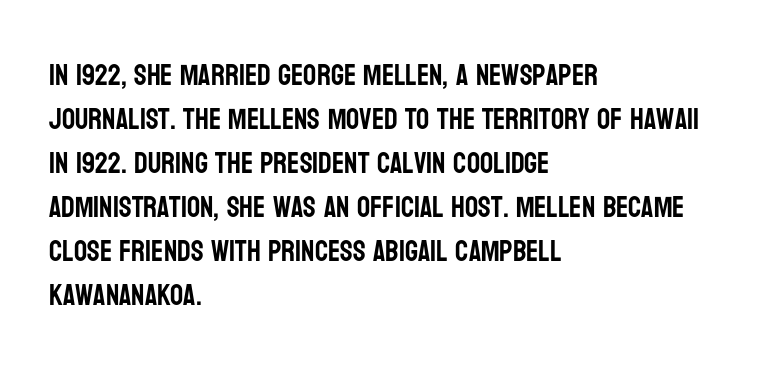
{"serif": "no", "italic": "no", "width": "condensed", "stroke_contrast": "low", "x_height": "large", "monospaced": "no", "underline": "no", "align": "left", "line_spacing": "normal", "line_spacing_ratio": 1.52, "letter_spacing": "normal", "letter_spacing_em": 0.0, "glyph_px": 29}
